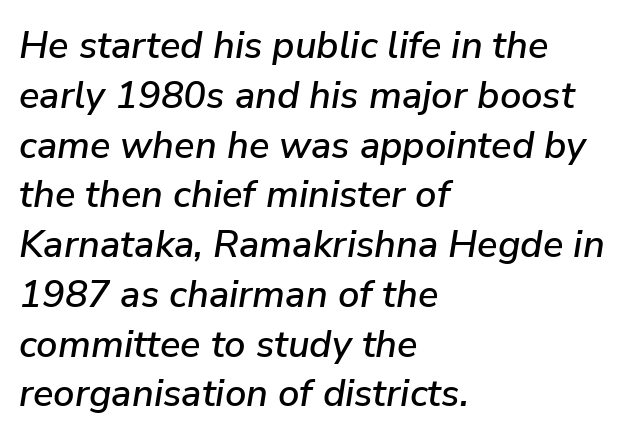
{"italic": "yes", "lean": "right", "slant_degrees": 9, "width": "normal", "stroke_contrast": "low", "x_height": "medium", "monospaced": "no", "underline": "no", "align": "left", "line_spacing": "normal", "line_spacing_ratio": 1.31, "letter_spacing": "normal", "letter_spacing_em": 0.0, "glyph_px": 38}
